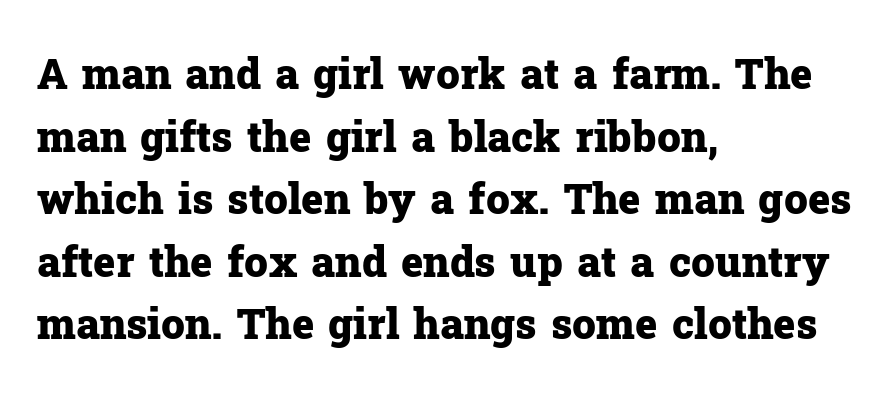
The image shows 42 px heavy serif type, upright; set left-aligned, normal line spacing (1.49x), normal letter spacing, not underlined; low stroke contrast and a medium x-height.
